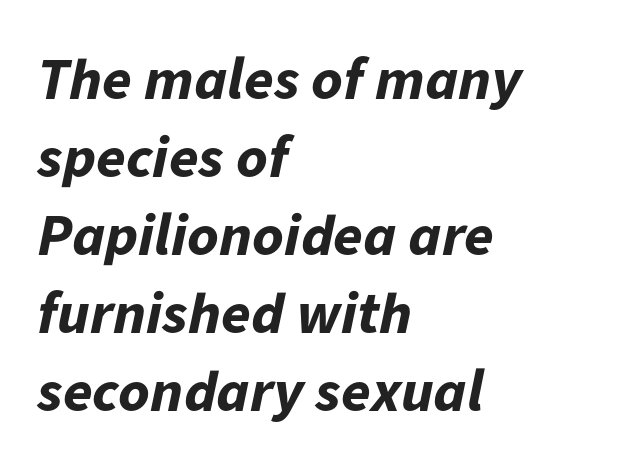
The image shows 60 px bold type, italic (leaning right); set left-aligned, normal line spacing (1.3x), normal letter spacing, not underlined; low stroke contrast and a medium x-height.
